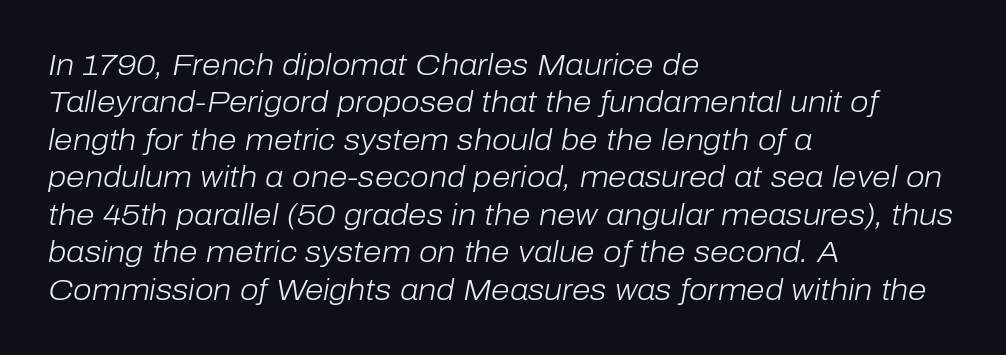
The image shows 30 px light type, italic (leaning right); set left-aligned, normal line spacing (1.25x), normal letter spacing, not underlined; low stroke contrast and a medium x-height.
